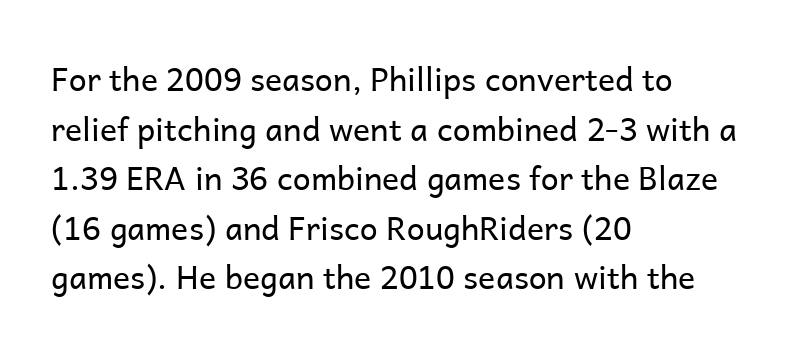
{"serif": "no", "italic": "no", "bold": "no", "weight": "regular", "width": "normal", "stroke_contrast": "low", "x_height": "medium", "monospaced": "no", "underline": "no", "align": "left", "line_spacing": "normal", "line_spacing_ratio": 1.55, "letter_spacing": "normal", "letter_spacing_em": 0.0, "glyph_px": 32}
